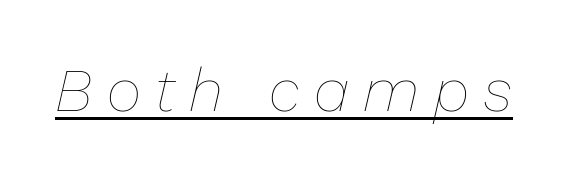
{"italic": "yes", "lean": "right", "slant_degrees": 13, "bold": "no", "weight": "thin", "width": "normal", "stroke_contrast": "low", "x_height": "medium", "monospaced": "no", "underline": "yes", "letter_spacing": "wide", "letter_spacing_em": 0.24, "glyph_px": 60}
